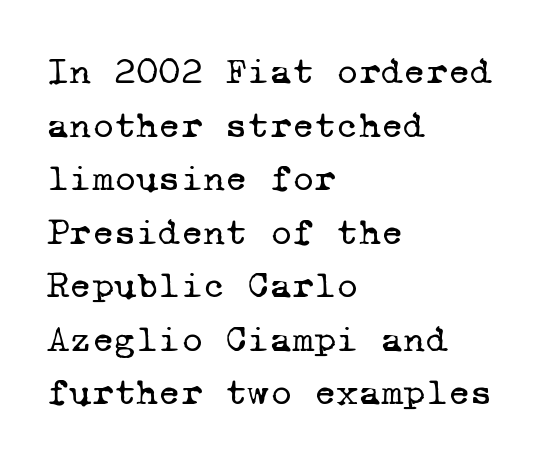
If you drew a ruler down the left edge, every line would touch it. The horizontal fit of the characters is conventional and even. The letters march in equal steps, a hallmark of fixed-pitch type. Baseline-to-baseline distance is the conventional proportion of letter height.
